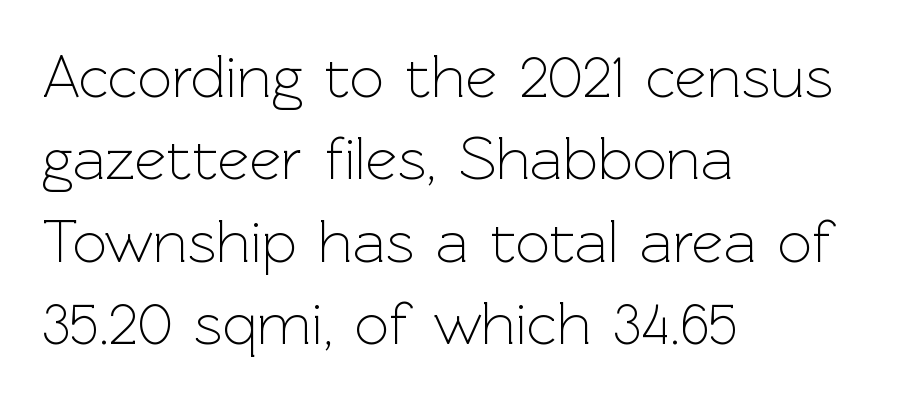
Q: Is the text bold? A: No.
Q: Is the text italic (slanted)? A: No, it is upright.
Q: Is the typeface a serif or a sans-serif typeface? A: Sans-serif.
Q: Is the text underlined? A: No.
Q: How is the paragraph aligned? A: Left-aligned.
Q: Is the spacing between letters normal or unusually wide? A: Normal.
Q: Is the spacing between lines tight, normal or loose? A: Normal.
Q: Width (condensed, normal, or wide)? A: Normal.
Q: x-height? A: Medium.
Q: Monospaced? A: No.
